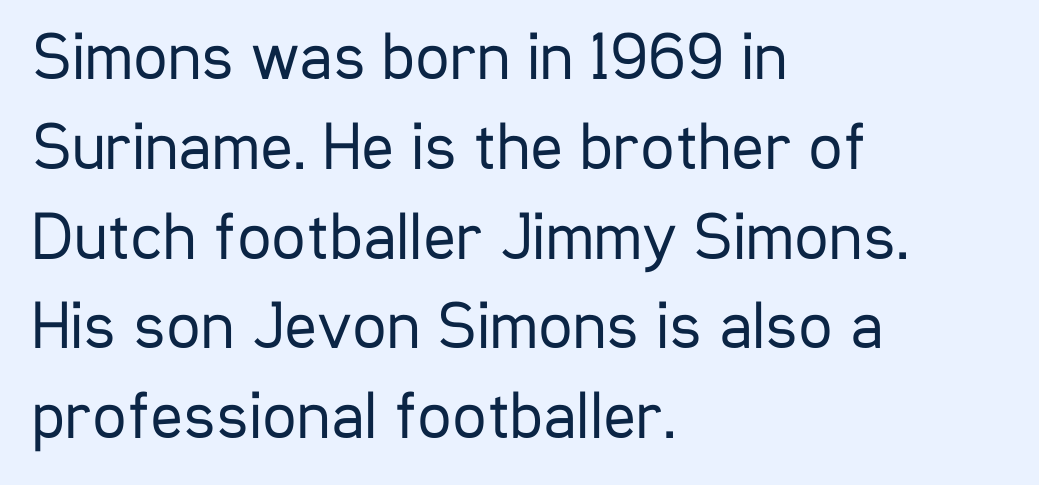
Q: Is the text bold? A: No.
Q: Is the text italic (slanted)? A: No, it is upright.
Q: Is the typeface a serif or a sans-serif typeface? A: Sans-serif.
Q: Is the text underlined? A: No.
Q: How is the paragraph aligned? A: Left-aligned.
Q: Is the spacing between letters normal or unusually wide? A: Normal.
Q: Is the spacing between lines tight, normal or loose? A: Normal.
Q: Width (condensed, normal, or wide)? A: Condensed.
Q: Stroke contrast? A: Low.
Q: x-height? A: Medium.
Q: Monospaced? A: No.
